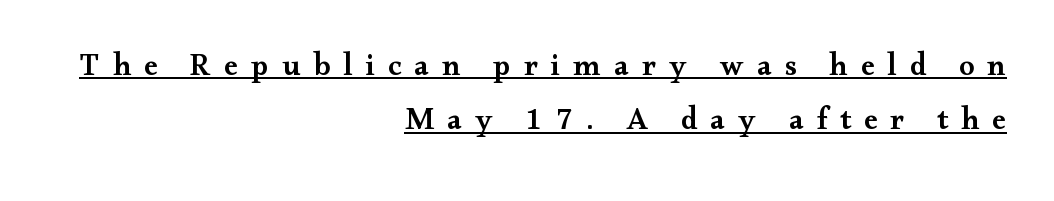
Q: Is the text bold? A: Semi-bold.
Q: Is the text italic (slanted)? A: No, it is upright.
Q: Is the typeface a serif or a sans-serif typeface? A: Serif.
Q: Is the text underlined? A: Yes.
Q: How is the paragraph aligned? A: Right-aligned.
Q: Is the spacing between letters normal or unusually wide? A: Unusually wide.
Q: Width (condensed, normal, or wide)? A: Wide.
Q: Stroke contrast? A: Medium.
Q: x-height? A: Small.
Q: Monospaced? A: No.
